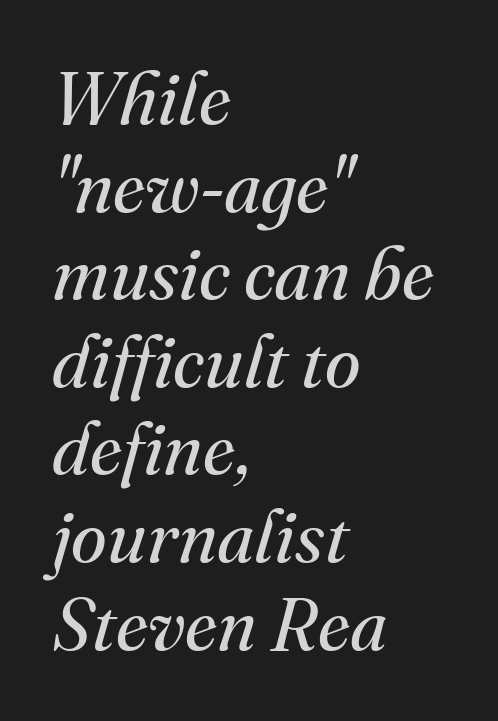
Observe the serifs anchoring each vertical stroke in this sample. Weight: regular or lighter. The rendering uses natural spacing where letterforms have individual widths. Reading down the block, your eye returns to a fixed left position each line. Type without underlining.
